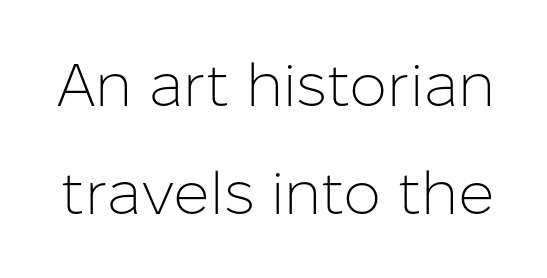
Q: Is the text bold? A: No.
Q: Is the text italic (slanted)? A: No, it is upright.
Q: Is the typeface a serif or a sans-serif typeface? A: Sans-serif.
Q: Is the text underlined? A: No.
Q: Is the spacing between letters normal or unusually wide? A: Normal.
Q: Width (condensed, normal, or wide)? A: Normal.
Q: Stroke contrast? A: Low.
Q: x-height? A: Medium.
Q: Monospaced? A: No.
